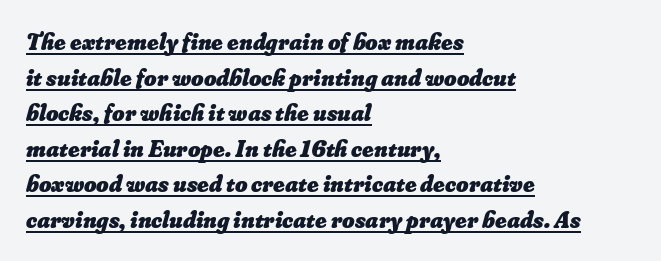
{"bold": "yes", "underline": "yes", "align": "left", "line_spacing": "normal", "line_spacing_ratio": 1.48, "letter_spacing": "normal", "letter_spacing_em": 0.0, "glyph_px": 24}
